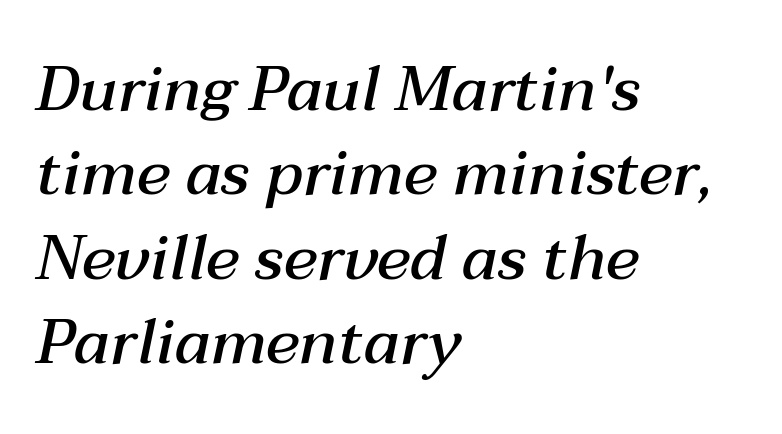
Q: Is the text bold? A: Semi-bold.
Q: Is the text italic (slanted)? A: Yes, it leans right by about 12 degrees.
Q: Is the text underlined? A: No.
Q: How is the paragraph aligned? A: Left-aligned.
Q: Is the spacing between letters normal or unusually wide? A: Normal.
Q: Is the spacing between lines tight, normal or loose? A: Normal.
Q: Width (condensed, normal, or wide)? A: Normal.
Q: Stroke contrast? A: Medium.
Q: x-height? A: Medium.
Q: Monospaced? A: No.
